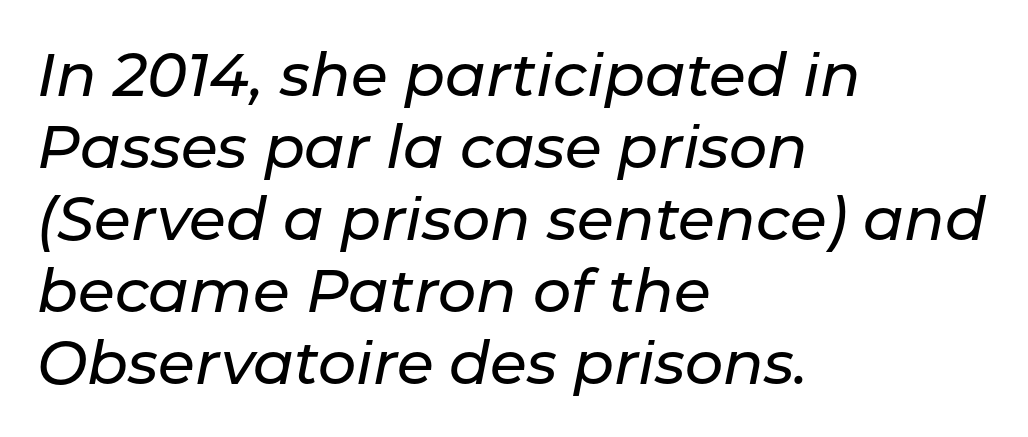
{"italic": "yes", "lean": "right", "slant_degrees": 11, "width": "normal", "stroke_contrast": "low", "x_height": "medium", "monospaced": "no", "underline": "no", "align": "left", "line_spacing_ratio": 1.2, "letter_spacing": "normal", "letter_spacing_em": 0.0, "glyph_px": 60}
